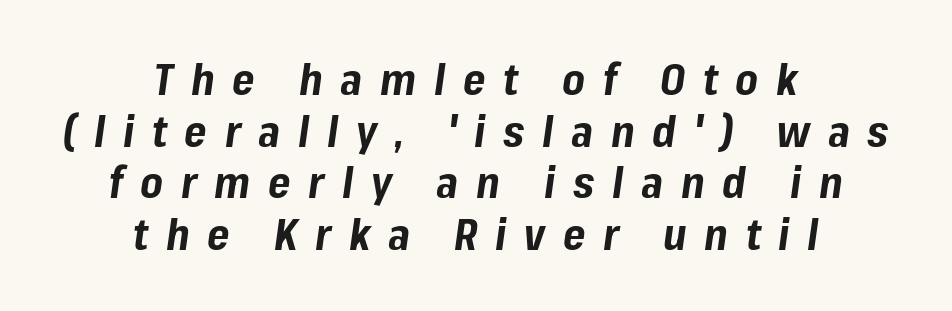
Q: Is the text bold? A: Yes.
Q: Is the text italic (slanted)? A: Yes, it leans right by about 8 degrees.
Q: Is the text underlined? A: No.
Q: How is the paragraph aligned? A: Centered.
Q: Is the spacing between letters normal or unusually wide? A: Unusually wide.
Q: Width (condensed, normal, or wide)? A: Normal.
Q: Stroke contrast? A: Low.
Q: x-height? A: Medium.
Q: Monospaced? A: No.
